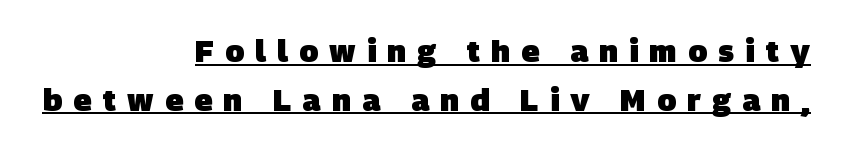
Q: Is the text bold? A: Yes.
Q: Is the typeface a serif or a sans-serif typeface? A: Sans-serif.
Q: Is the text underlined? A: Yes.
Q: How is the paragraph aligned? A: Right-aligned.
Q: Is the spacing between letters normal or unusually wide? A: Unusually wide.
Q: Is the spacing between lines tight, normal or loose? A: Normal.
Q: Width (condensed, normal, or wide)? A: Normal.
Q: Stroke contrast? A: Low.
Q: x-height? A: Large.
Q: Monospaced? A: No.
